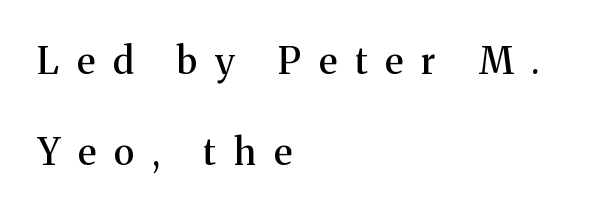
If you measured baseline to baseline, you'd find a long distance. Think of a printed novel: that variable character pitch is what you see here. Tracking value appears strongly positive — letters spread wide. The strip under each line holds only bare page. The lettering stays uniformly vertical, giving the passage a roman look.
